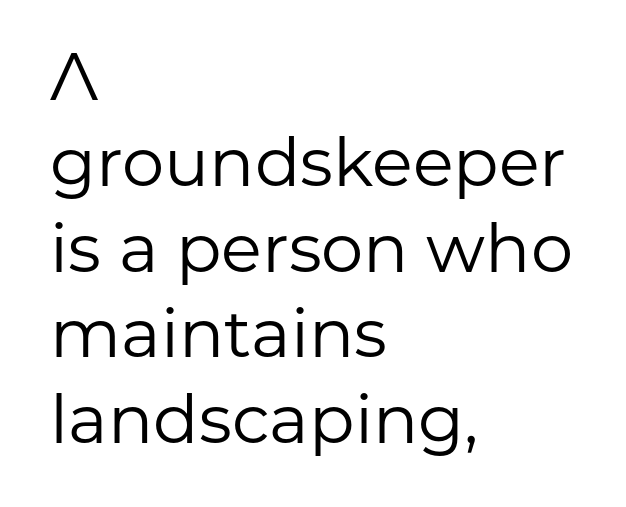
The image shows 67 px regular-weight sans-serif type, upright; set left-aligned, normal line spacing (1.28x), normal letter spacing, not underlined; low stroke contrast and a medium x-height.
